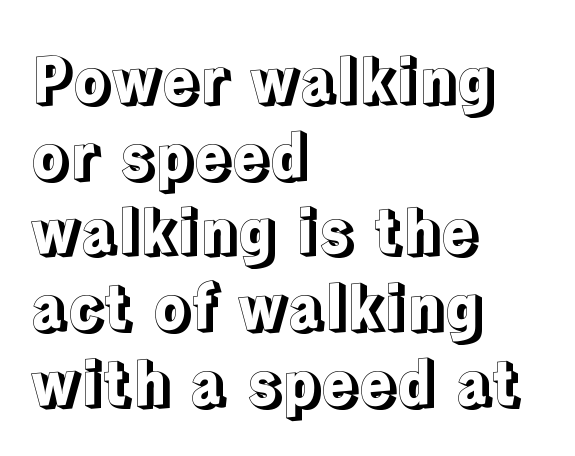
Q: Is the text italic (slanted)? A: No, it is upright.
Q: Is the text underlined? A: No.
Q: How is the paragraph aligned? A: Left-aligned.
Q: Is the spacing between letters normal or unusually wide? A: Normal.
Q: Width (condensed, normal, or wide)? A: Normal.
Q: x-height? A: Medium.
Q: Monospaced? A: No.
